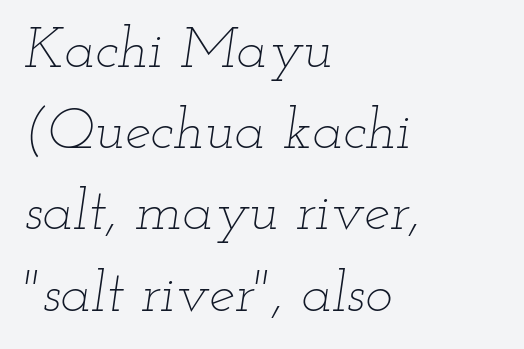
Horizontal alignment here is leftward, the default for most running prose. Words float on clear page, feet unadorned. Each letter keeps its own natural width here, so spacing adapts to shape. Successive baselines arrive at the customary interval. Posture: slanted. You could call the tracking neutral — neither tight nor loose.
